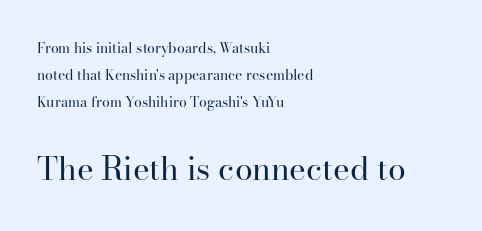
{"serif": "yes", "italic": "no", "bold": "no", "weight": "regular", "width": "normal", "stroke_contrast": "high", "x_height": "small", "monospaced": "no", "underline": "no", "align": "left", "line_spacing": "loose", "line_spacing_ratio": 1.94, "letter_spacing": "normal", "letter_spacing_em": 0.0, "larger_block": "second", "size_ratio": 2.29, "glyph_px": 32}
